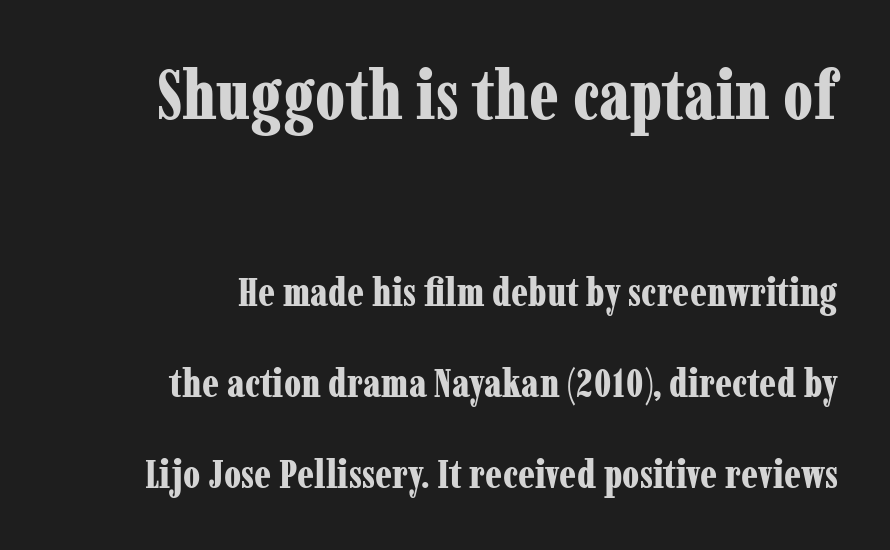
Q: Is the text bold? A: Yes.
Q: Is the text italic (slanted)? A: No, it is upright.
Q: Is the typeface a serif or a sans-serif typeface? A: Serif.
Q: Is the text underlined? A: No.
Q: Is the spacing between letters normal or unusually wide? A: Normal.
Q: Is the spacing between lines tight, normal or loose? A: Loose.
Q: Which block of text is set in a larger size, the first (top) or the second (bottom)? A: The first (top) one.
Q: Width (condensed, normal, or wide)? A: Condensed.
Q: Stroke contrast? A: Low.
Q: x-height? A: Medium.
Q: Monospaced? A: No.
